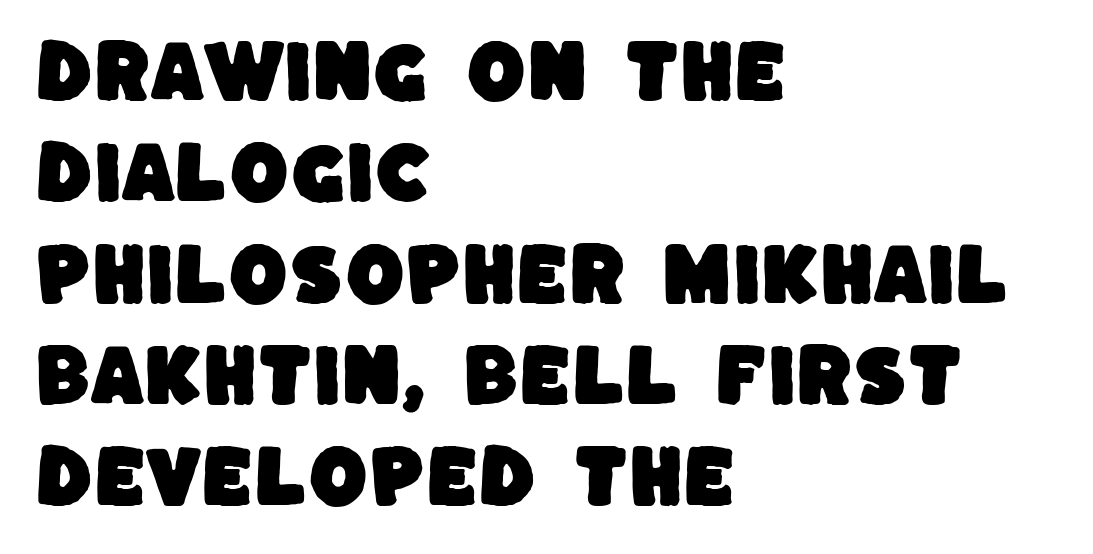
If you drew a ruler down the left edge, every line would touch it. The rendering uses a moderate line-height, typical for paragraphs. Characters follow at the spacing the type designer built in. Note the varied advance widths — an 'i' is clearly narrower than an 'm'.
